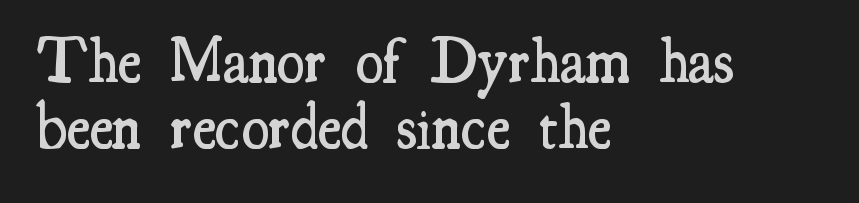
Each letter's strokes conclude with small projecting serifs. The gap between lines stays unmarked. You can tell it's not italic because the verticals are truly vertical. Looks like regular typesetting: each glyph gets only the width it needs. Caption: standard tracking, unaltered. Caption: semibold face, moderately heavy strokes.
